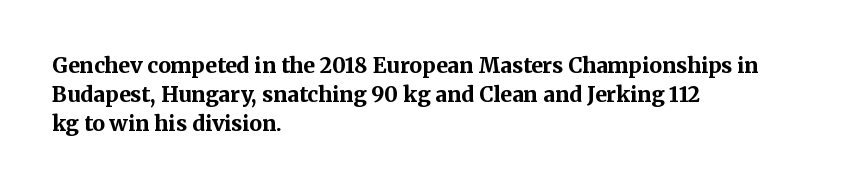
The lines are quadded left. These lines keep a tight, regular rhythm from letter to letter. The gap between lines stays unmarked. It's the straight-up-and-down kind of type. The rendering uses a moderate line-height, typical for paragraphs. Pretty heavy lettering here — definitely bold.
